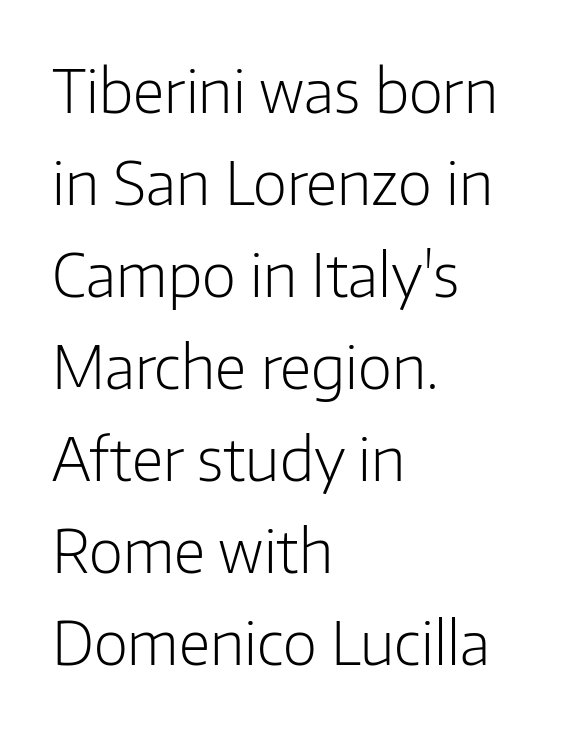
Q: Is the text bold? A: No.
Q: Is the text italic (slanted)? A: No, it is upright.
Q: Is the typeface a serif or a sans-serif typeface? A: Sans-serif.
Q: Is the text underlined? A: No.
Q: How is the paragraph aligned? A: Left-aligned.
Q: Is the spacing between letters normal or unusually wide? A: Normal.
Q: Is the spacing between lines tight, normal or loose? A: Normal.
Q: Width (condensed, normal, or wide)? A: Normal.
Q: Stroke contrast? A: Low.
Q: x-height? A: Medium.
Q: Monospaced? A: No.
